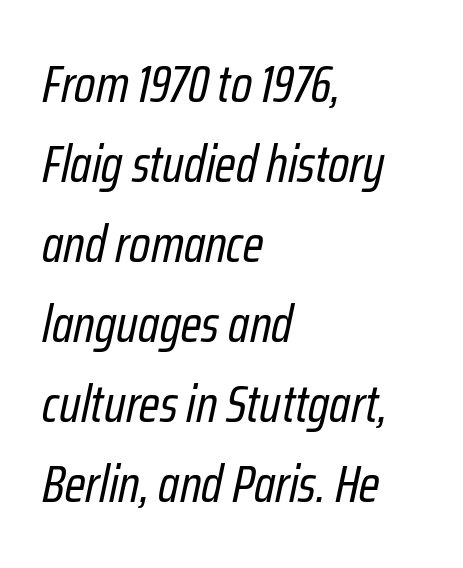
The image shows 52 px regular-weight, condensed type, italic (leaning right); set left-aligned, normal line spacing (1.54x), normal letter spacing, not underlined; low stroke contrast and a medium x-height.
